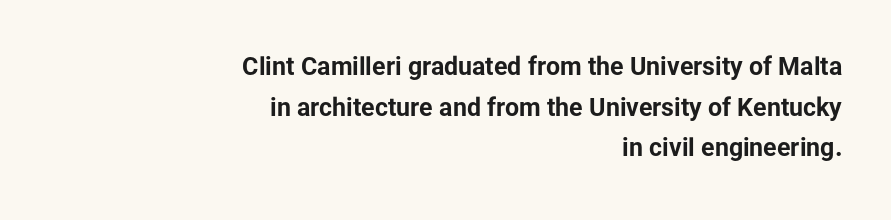
The image shows 25 px bold type, upright; set right-aligned, normal line spacing (1.63x), normal letter spacing, not underlined.
